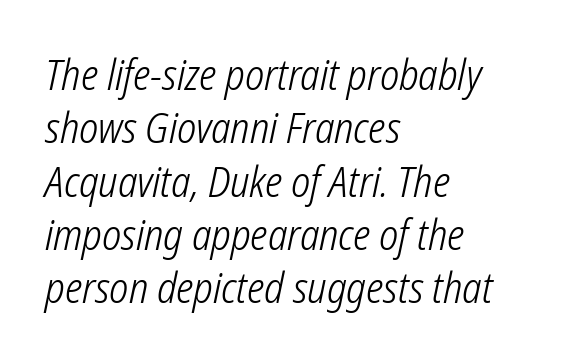
{"italic": "yes", "lean": "right", "slant_degrees": 12, "bold": "no", "weight": "light", "width": "condensed", "stroke_contrast": "low", "x_height": "medium", "monospaced": "no", "underline": "no", "align": "left", "line_spacing": "normal", "line_spacing_ratio": 1.27, "letter_spacing": "normal", "letter_spacing_em": 0.0, "glyph_px": 42}
